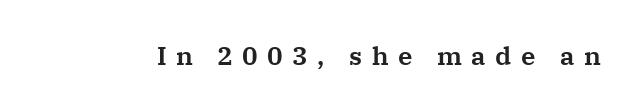
The image shows 26 px text type, upright; set unusually wide letter spacing (+0.36 em), not underlined.
